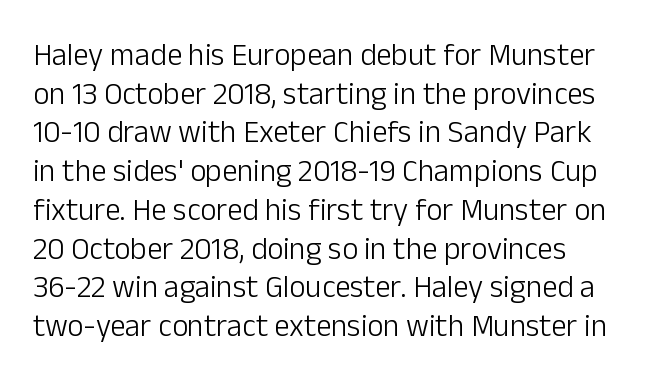
{"serif": "no", "italic": "no", "bold": "no", "weight": "light", "width": "normal", "stroke_contrast": "low", "x_height": "medium", "monospaced": "no", "underline": "no", "line_spacing": "normal", "line_spacing_ratio": 1.25, "letter_spacing": "normal", "letter_spacing_em": 0.0, "glyph_px": 31}
